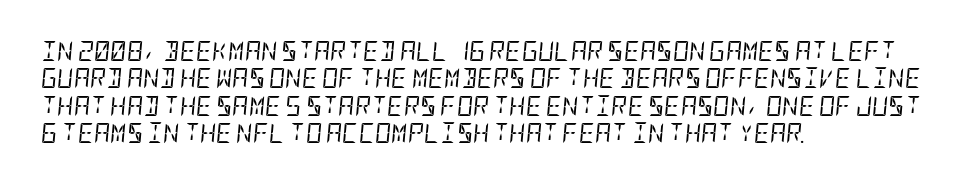
The image shows 20 px text type, italic (leaning right); set left-aligned, normal line spacing (1.37x), normal letter spacing, not underlined.
